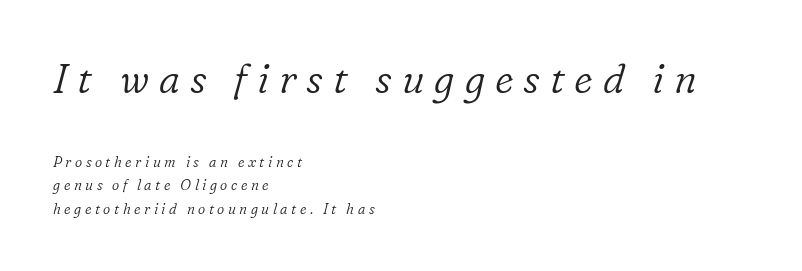
{"serif": "yes", "italic": "yes", "lean": "right", "slant_degrees": 16, "bold": "no", "weight": "light", "width": "normal", "stroke_contrast": "low", "x_height": "medium", "monospaced": "no", "underline": "no", "align": "left", "line_spacing": "normal", "line_spacing_ratio": 1.69, "letter_spacing": "wide", "letter_spacing_em": 0.25, "larger_block": "first", "size_ratio": 2.86, "glyph_px": 40}
